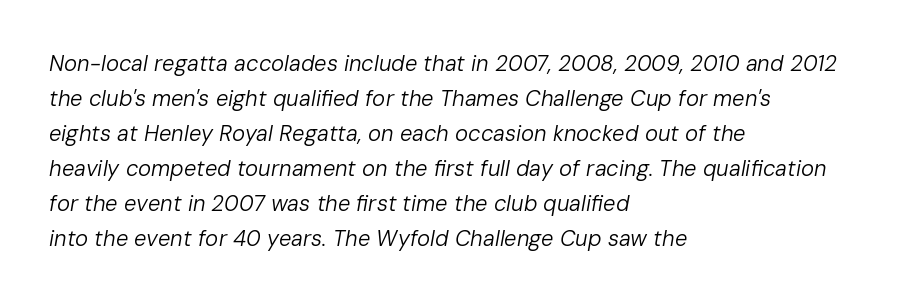
The image shows 22 px text type, italic (leaning right); set left-aligned, normal line spacing (1.59x), normal letter spacing, not underlined.
